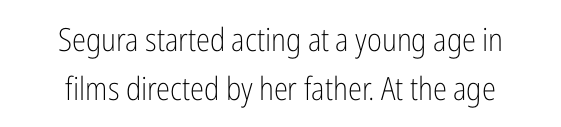
The image shows 32 px light, condensed sans-serif type, upright; set centered, normal line spacing (1.54x), normal letter spacing, not underlined; low stroke contrast and a medium x-height.
